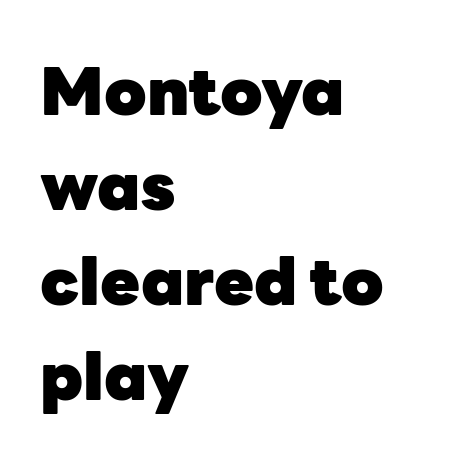
The image shows 65 px heavy sans-serif type, upright; set left-aligned, normal line spacing (1.46x), normal letter spacing, not underlined; low stroke contrast and a medium x-height.
